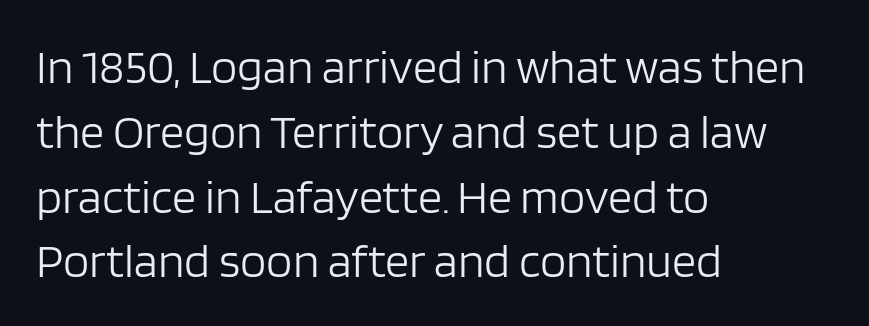
Q: Is the text bold? A: No.
Q: Is the text italic (slanted)? A: No, it is upright.
Q: Is the typeface a serif or a sans-serif typeface? A: Sans-serif.
Q: Is the text underlined? A: No.
Q: How is the paragraph aligned? A: Left-aligned.
Q: Is the spacing between letters normal or unusually wide? A: Normal.
Q: Is the spacing between lines tight, normal or loose? A: Normal.
Q: Width (condensed, normal, or wide)? A: Normal.
Q: Stroke contrast? A: Low.
Q: x-height? A: Large.
Q: Monospaced? A: No.
